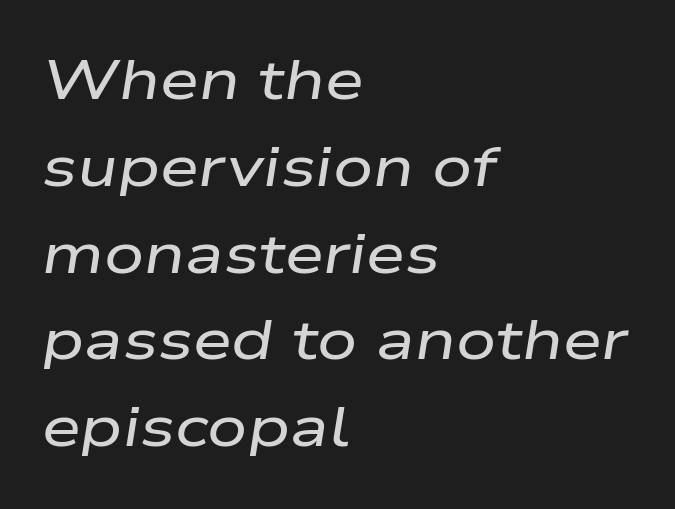
Do the characters align in a grid? No, the font is proportional. Is the type slanted? Yes — the strokes lean at a clear angle. Plain, unruled lines of type. Does the copy run flush right? No — it runs flush left.
